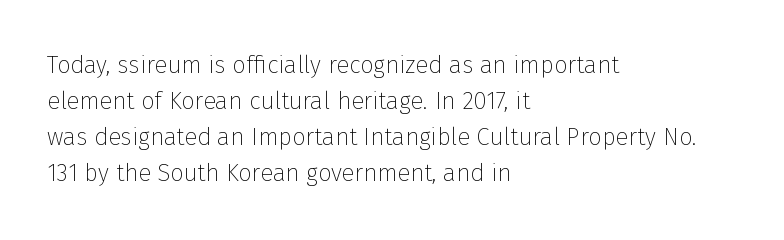
Q: Is the text bold? A: No.
Q: Is the text italic (slanted)? A: No, it is upright.
Q: Is the text underlined? A: No.
Q: How is the paragraph aligned? A: Left-aligned.
Q: Is the spacing between letters normal or unusually wide? A: Normal.
Q: Is the spacing between lines tight, normal or loose? A: Normal.
